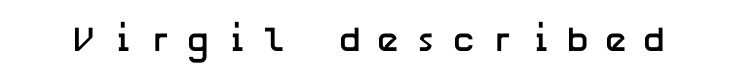
Q: Is the text bold? A: Yes.
Q: Is the text italic (slanted)? A: No, it is upright.
Q: Is the typeface a serif or a sans-serif typeface? A: Sans-serif.
Q: Is the text underlined? A: No.
Q: Is the spacing between letters normal or unusually wide? A: Unusually wide.
Q: Width (condensed, normal, or wide)? A: Normal.
Q: Stroke contrast? A: Low.
Q: x-height? A: Medium.
